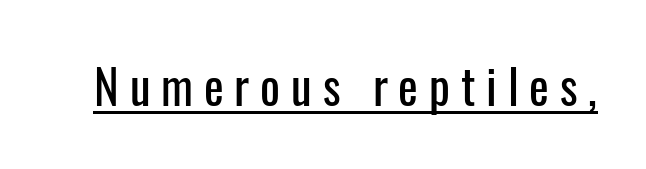
Q: Is the text italic (slanted)? A: No, it is upright.
Q: Is the typeface a serif or a sans-serif typeface? A: Sans-serif.
Q: Is the text underlined? A: Yes.
Q: Is the spacing between letters normal or unusually wide? A: Unusually wide.
Q: Width (condensed, normal, or wide)? A: Condensed.
Q: Stroke contrast? A: Low.
Q: x-height? A: Medium.
Q: Monospaced? A: No.
